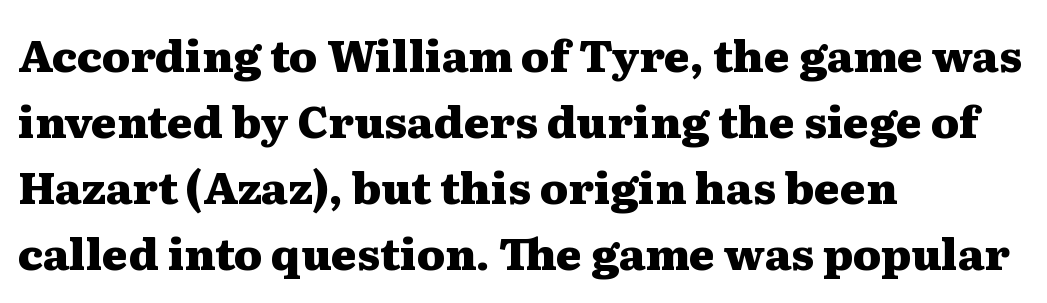
Q: Is the text bold? A: Yes.
Q: Is the text italic (slanted)? A: No, it is upright.
Q: Is the typeface a serif or a sans-serif typeface? A: Serif.
Q: Is the text underlined? A: No.
Q: How is the paragraph aligned? A: Left-aligned.
Q: Is the spacing between letters normal or unusually wide? A: Normal.
Q: Is the spacing between lines tight, normal or loose? A: Normal.
Q: Width (condensed, normal, or wide)? A: Wide.
Q: Stroke contrast? A: Medium.
Q: x-height? A: Medium.
Q: Monospaced? A: No.
